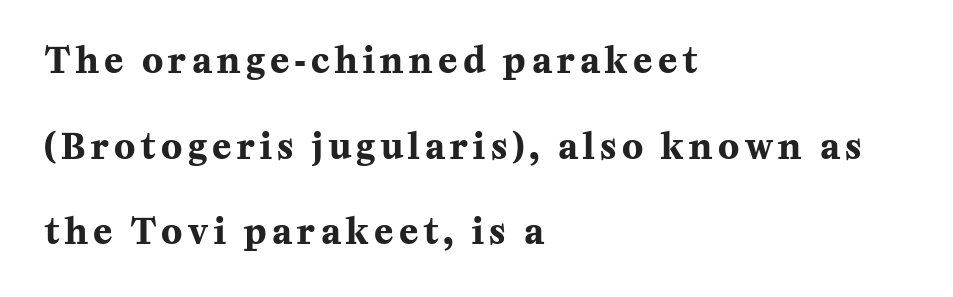
{"serif": "yes", "italic": "no", "bold": "yes", "weight": "bold", "width": "normal", "stroke_contrast": "medium", "x_height": "medium", "monospaced": "no", "underline": "no", "align": "left", "line_spacing": "loose", "line_spacing_ratio": 2.45, "glyph_px": 35}
